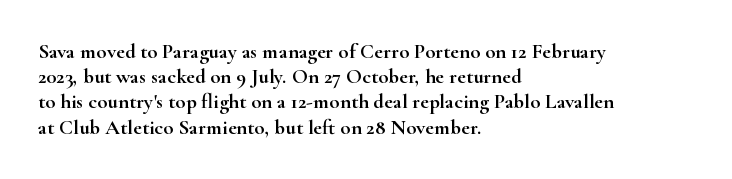
Posture: straight, roman, zero tilt. A clean baseline with only descenders dipping below it. Does the copy run flush right? No — it runs flush left. Tracking value appears to be zero — textbook default spacing.
